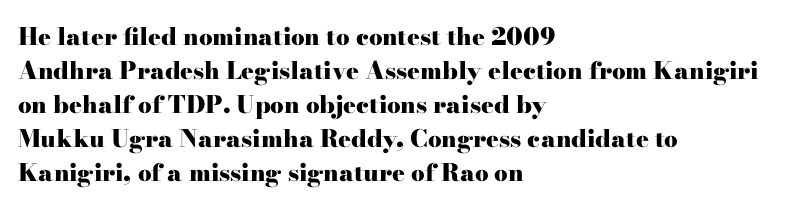
The passage shown stacks its lines at a standard gap. These lines keep a tight, regular rhythm from letter to letter. Descenders hang freely into open space. The sample has been set heavy, in full bold. Leftover space on each line is placed entirely after the last word. Nope, not italic — everything's standing straight.
